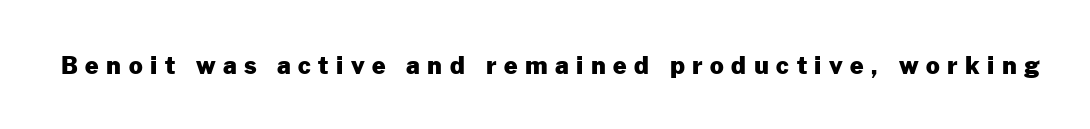
{"italic": "no", "bold": "yes", "underline": "no", "letter_spacing": "wide", "letter_spacing_em": 0.31, "glyph_px": 24}
